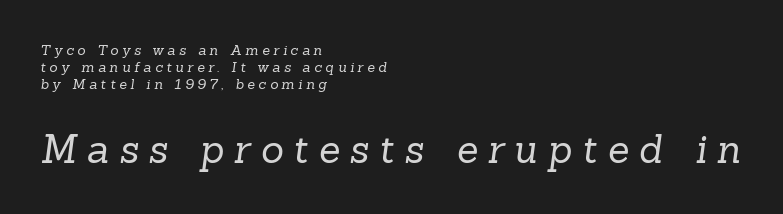
{"serif": "yes", "bold": "no", "weight": "regular", "width": "normal", "stroke_contrast": "low", "x_height": "medium", "monospaced": "no", "underline": "no", "align": "left", "line_spacing_ratio": 1.23, "letter_spacing": "wide", "letter_spacing_em": 0.26, "larger_block": "second", "size_ratio": 2.79, "glyph_px": 39}
